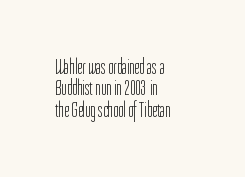
{"italic": "no", "bold": "no", "underline": "no", "align": "left", "line_spacing": "tight", "line_spacing_ratio": 0.97, "letter_spacing": "normal", "letter_spacing_em": 0.0, "glyph_px": 22}
